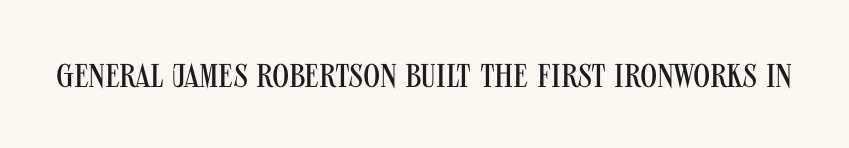
{"serif": "no", "italic": "no", "bold": "no", "weight": "regular", "width": "condensed", "stroke_contrast": "medium", "x_height": "large", "monospaced": "no", "underline": "no", "letter_spacing": "normal", "letter_spacing_em": 0.0, "glyph_px": 33}
